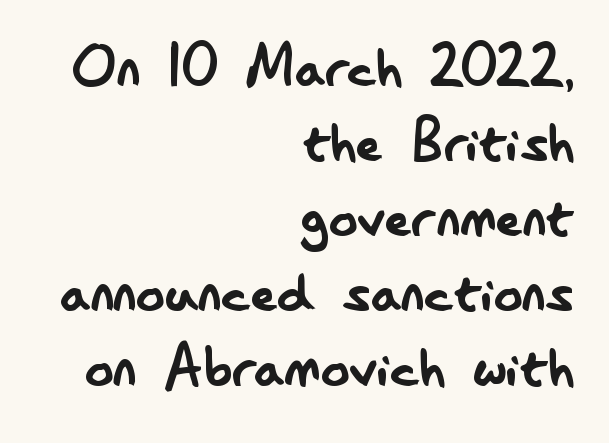
The lines are packed closely together with very little leading. The paragraph has a hard right edge and a soft left edge. The face used here is proportionally spaced, like ordinary book or web type. Italic? Not at all — the glyphs are vertical.
